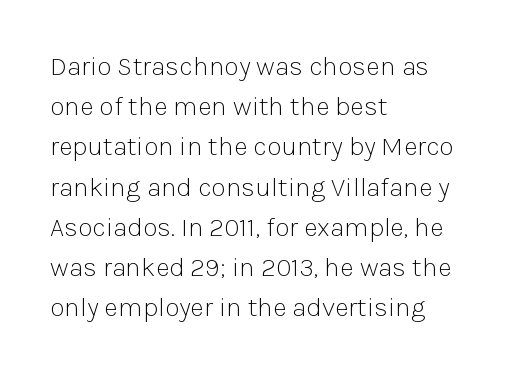
Q: Is the text bold? A: No.
Q: Is the text italic (slanted)? A: No, it is upright.
Q: Is the text underlined? A: No.
Q: How is the paragraph aligned? A: Left-aligned.
Q: Is the spacing between letters normal or unusually wide? A: Normal.
Q: Is the spacing between lines tight, normal or loose? A: Normal.
